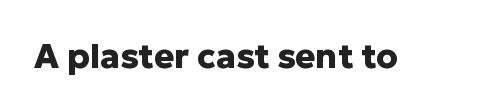
{"serif": "no", "italic": "no", "bold": "yes", "weight": "heavy", "width": "normal", "stroke_contrast": "low", "x_height": "medium", "monospaced": "no", "underline": "no", "letter_spacing": "normal", "letter_spacing_em": 0.0, "glyph_px": 34}
